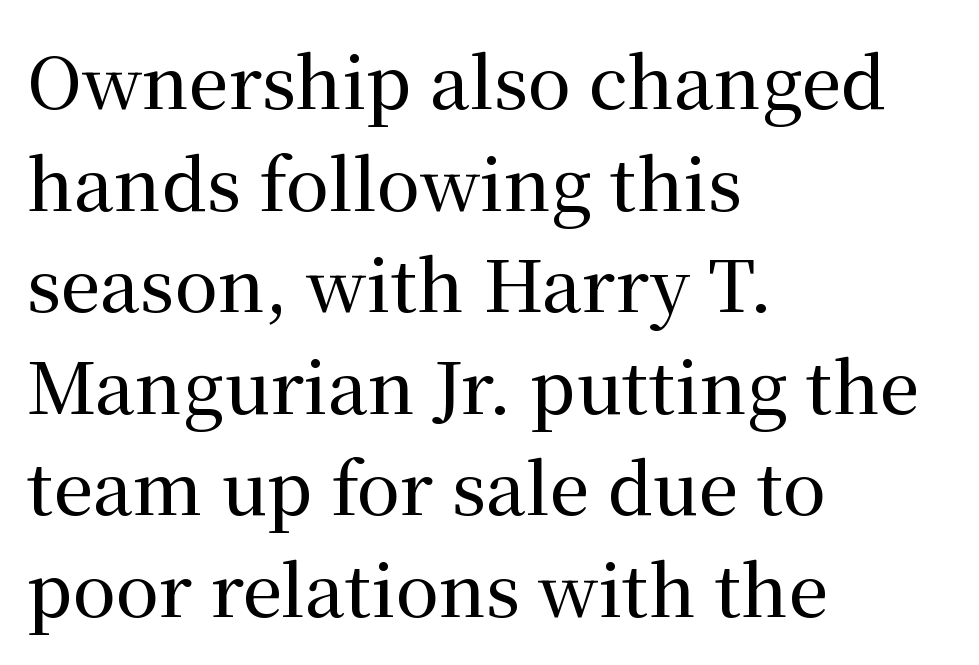
{"serif": "yes", "italic": "no", "width": "normal", "stroke_contrast": "medium", "x_height": "medium", "monospaced": "no", "underline": "no", "align": "left", "line_spacing": "normal", "line_spacing_ratio": 1.43, "letter_spacing": "normal", "letter_spacing_em": 0.0, "glyph_px": 71}
